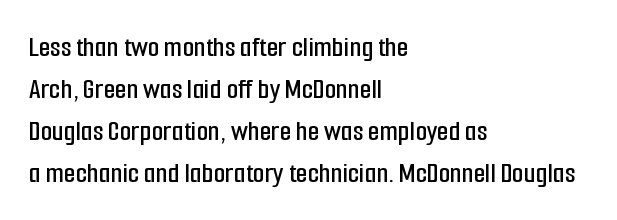
The image shows 30 px condensed sans-serif type, upright; set left-aligned, normal line spacing (1.4x), normal letter spacing, not underlined; low stroke contrast and a medium x-height.
